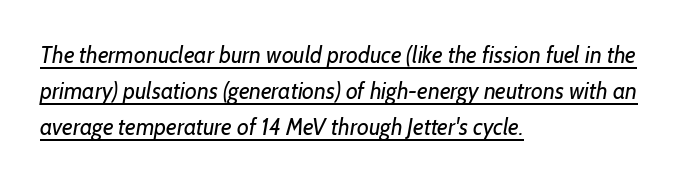
{"bold": "no", "underline": "yes", "align": "left", "line_spacing": "normal", "line_spacing_ratio": 1.56, "letter_spacing": "normal", "letter_spacing_em": 0.0, "glyph_px": 23}
